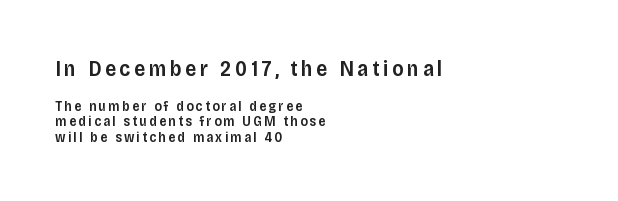
Anything drawn beneath the words? Only blank space. The lines in this sample share a left origin and differ only in where they stop. Whoever set this made the first block the dominant, larger element. Firm but not heavy-handed strokes: this text is semibold.
